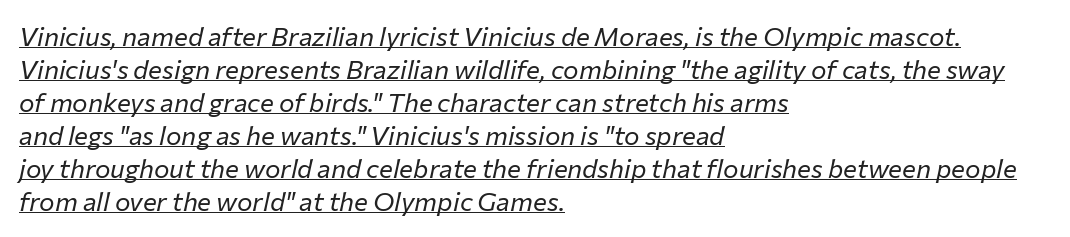
The image shows 26 px text type, italic (leaning right); set left-aligned, normal line spacing (1.27x), normal letter spacing, underlined.
